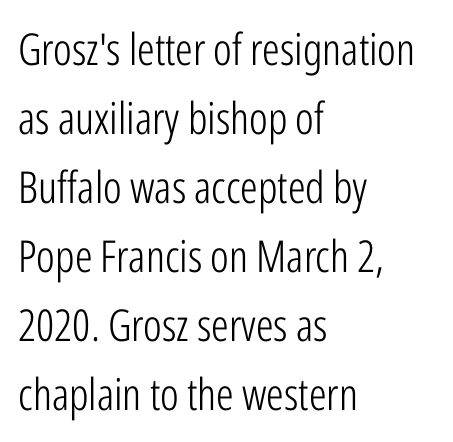
{"serif": "no", "italic": "no", "bold": "no", "weight": "light", "width": "condensed", "stroke_contrast": "low", "x_height": "medium", "monospaced": "no", "underline": "no", "align": "left", "line_spacing": "normal", "line_spacing_ratio": 1.57, "letter_spacing": "normal", "letter_spacing_em": 0.0, "glyph_px": 44}
